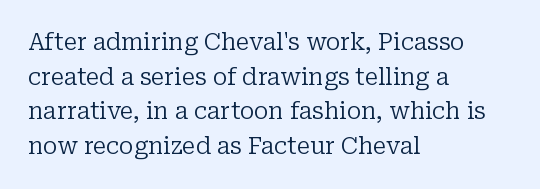
The image shows 23 px text type, upright; set left-aligned, normal line spacing (1.51x), normal letter spacing, not underlined.
